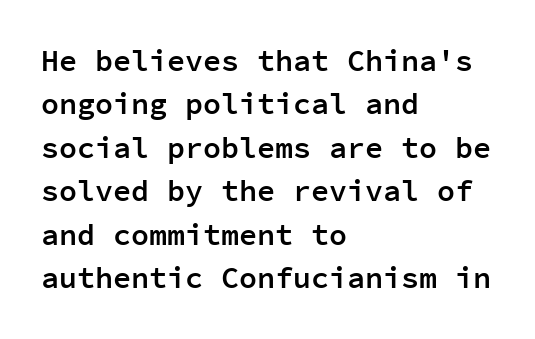
Is this a fixed-width face? Yes — each glyph sits in an identical cell. Anything drawn beneath the words? Only blank space. Inter-character spacing is left at the font's built-in metrics. The font family rendered here belongs to the sans-serif group. The rendering uses a moderate line-height, typical for paragraphs. The compositor pushed each line to the left boundary.
